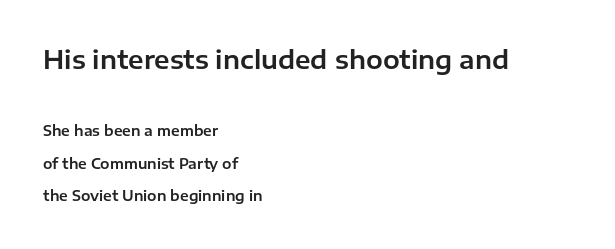
The block of text is sparse from top to bottom, with ample space between rows. The letters sit at their default tracking, neither squeezed nor spread. Horizontally, the lines are justified to the leading edge only. Clear beneath every line of the passage. This layout puts the oversized block above and the modest block below.
